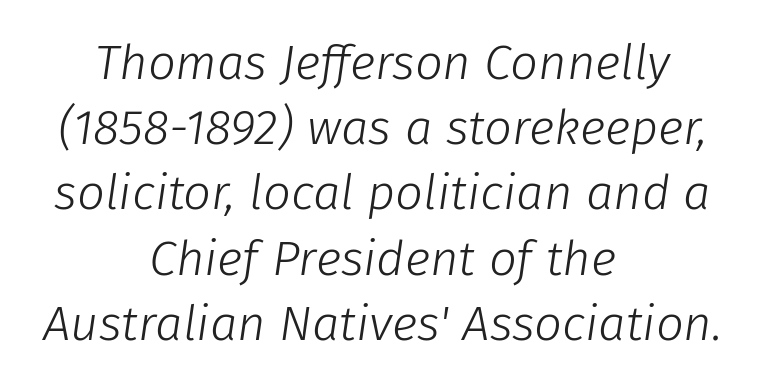
The image shows 49 px light type, italic (leaning right); set centered, normal line spacing (1.33x), normal letter spacing, not underlined; low stroke contrast and a medium x-height.
